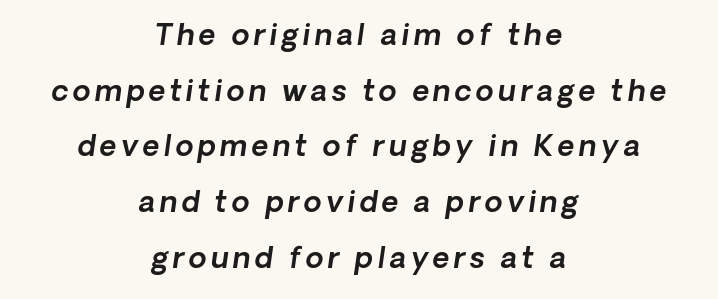
Q: Is the typeface a serif or a sans-serif typeface? A: Sans-serif.
Q: Is the text underlined? A: No.
Q: How is the paragraph aligned? A: Centered.
Q: Is the spacing between lines tight, normal or loose? A: Loose.
Q: Width (condensed, normal, or wide)? A: Normal.
Q: x-height? A: Medium.
Q: Monospaced? A: No.
